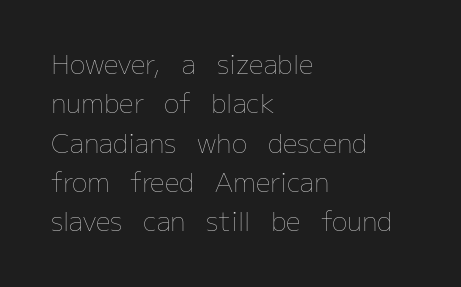
Q: Is the text bold? A: No.
Q: Is the text italic (slanted)? A: No, it is upright.
Q: Is the text underlined? A: No.
Q: How is the paragraph aligned? A: Left-aligned.
Q: Is the spacing between letters normal or unusually wide? A: Normal.
Q: Is the spacing between lines tight, normal or loose? A: Normal.
